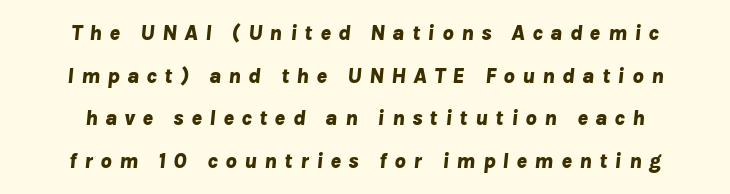
In terms of leading, this rendering errs on the spacious side. Each glyph is drawn with heavy, bold strokes. Any mark beneath the type? The region is blank. The tracking reads as deliberately expanded to a designer's eye.
